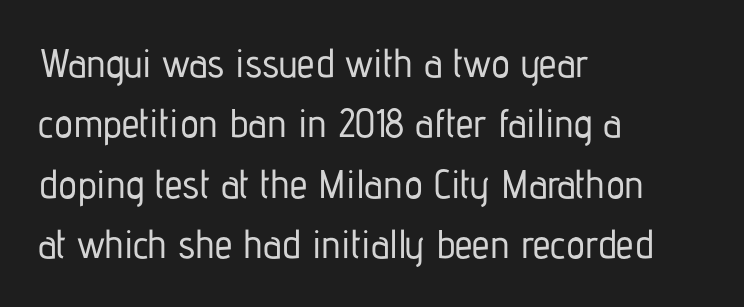
Decoration check: the copy has no underline. Every row of glyphs begins at an identical x-position on the left. Observe the ordinary spacing: letters are neighbours, not strangers. The face used here is proportionally spaced, like ordinary book or web type. Interline gaps are of average width in this sample.
